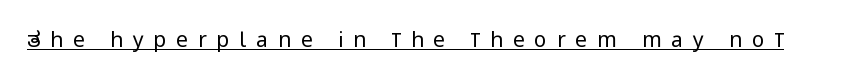
{"italic": "no", "bold": "no", "underline": "yes", "letter_spacing": "wide", "letter_spacing_em": 0.47, "glyph_px": 21}
